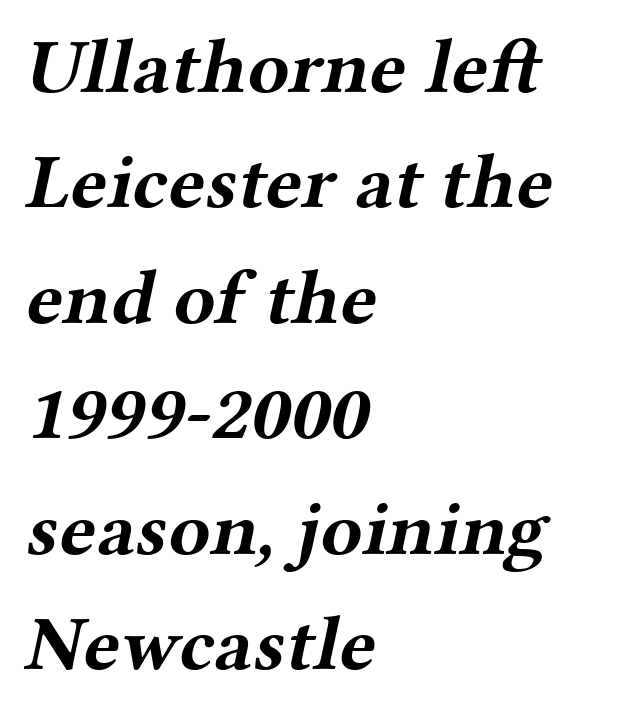
{"serif": "yes", "bold": "yes", "weight": "bold", "width": "wide", "stroke_contrast": "medium", "x_height": "medium", "monospaced": "no", "underline": "no", "align": "left", "line_spacing": "normal", "line_spacing_ratio": 1.5, "letter_spacing": "normal", "letter_spacing_em": 0.0, "glyph_px": 77}
